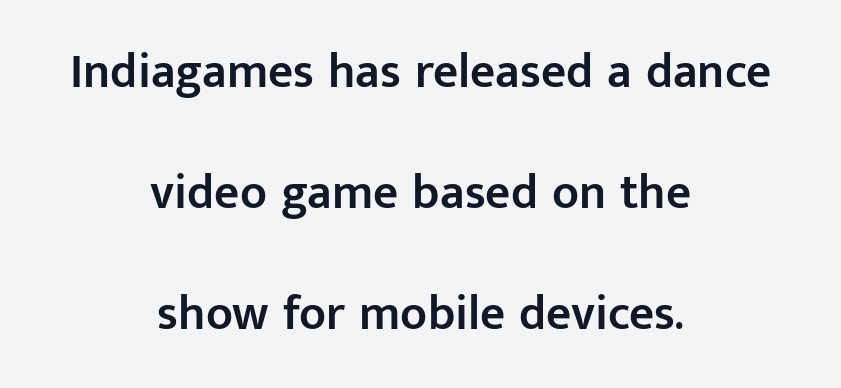
{"serif": "no", "italic": "no", "bold": "semi", "weight": "semibold", "width": "normal", "stroke_contrast": "low", "x_height": "medium", "monospaced": "no", "underline": "no", "align": "center", "line_spacing": "loose", "line_spacing_ratio": 2.47, "letter_spacing": "normal", "letter_spacing_em": 0.0, "glyph_px": 49}
